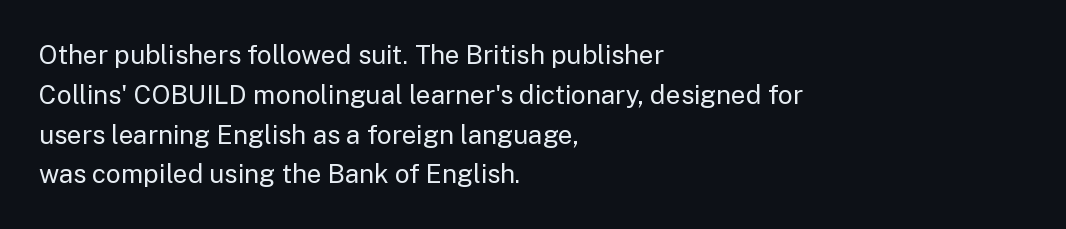
The image shows 26 px text type, upright; set left-aligned, normal line spacing (1.53x), normal letter spacing, not underlined.
